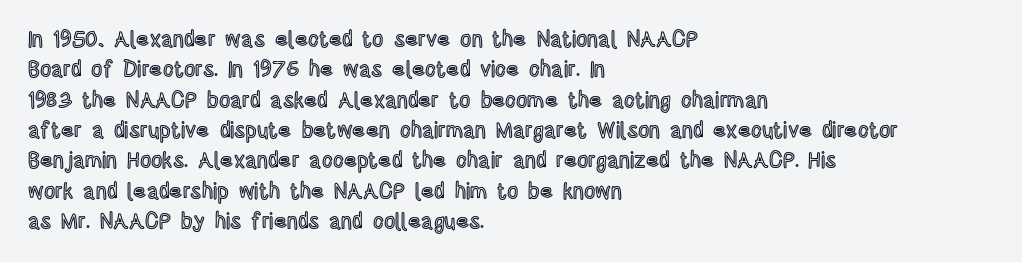
{"italic": "no", "underline": "no", "align": "left", "line_spacing": "normal", "line_spacing_ratio": 1.38, "letter_spacing": "normal", "letter_spacing_em": 0.0, "glyph_px": 22}
